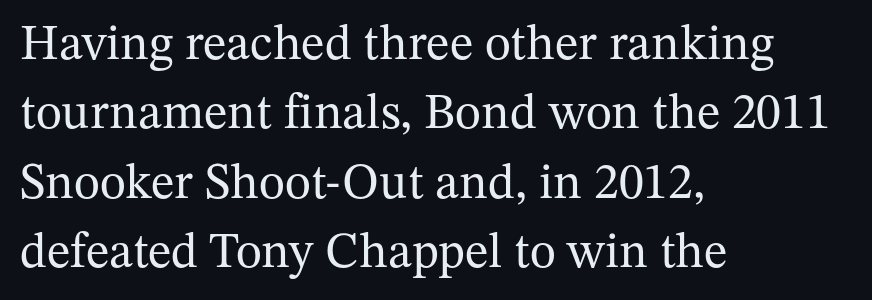
{"serif": "yes", "italic": "no", "bold": "no", "weight": "regular", "width": "normal", "stroke_contrast": "medium", "x_height": "medium", "monospaced": "no", "underline": "no", "align": "left", "line_spacing": "normal", "line_spacing_ratio": 1.39, "letter_spacing": "normal", "letter_spacing_em": 0.0, "glyph_px": 50}
